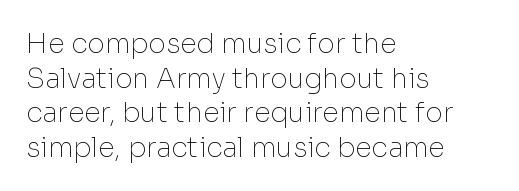
The block of text has a typical density, with ordinary space between rows. Which margin do the lines hug? The left one — the right edge is uneven. The space directly below the letters is spotless. This is the regular roman posture of the typeface. Does extra space separate the letters? No, they use regular spacing.
